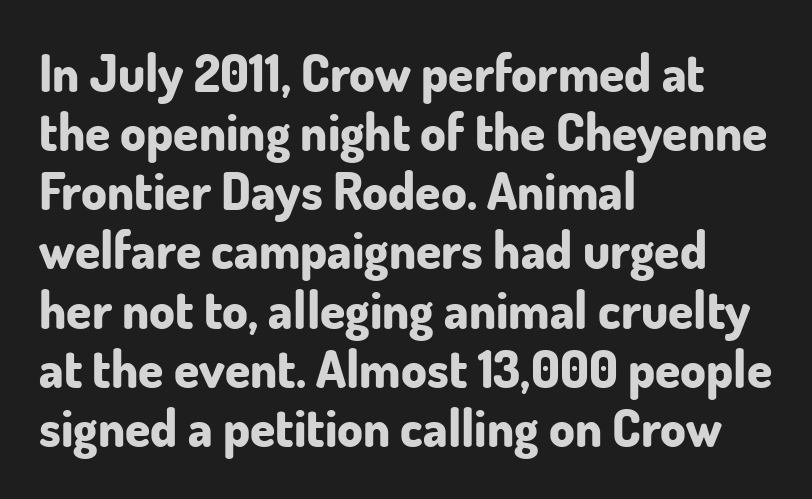
{"serif": "no", "italic": "no", "bold": "yes", "weight": "bold", "width": "normal", "stroke_contrast": "low", "x_height": "small", "monospaced": "no", "underline": "no", "align": "left", "line_spacing_ratio": 1.16, "letter_spacing": "normal", "letter_spacing_em": 0.0, "glyph_px": 51}
